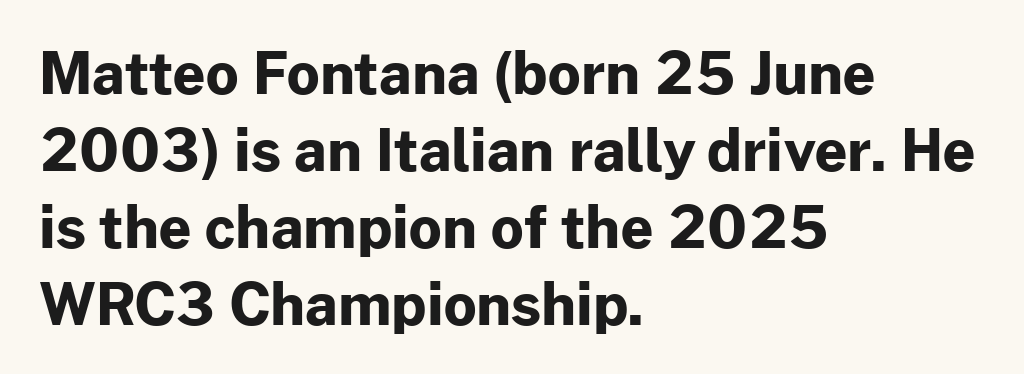
Q: Is the text bold? A: Yes.
Q: Is the text italic (slanted)? A: No, it is upright.
Q: Is the typeface a serif or a sans-serif typeface? A: Sans-serif.
Q: Is the text underlined? A: No.
Q: How is the paragraph aligned? A: Left-aligned.
Q: Is the spacing between letters normal or unusually wide? A: Normal.
Q: Is the spacing between lines tight, normal or loose? A: Normal.
Q: Width (condensed, normal, or wide)? A: Normal.
Q: Stroke contrast? A: Low.
Q: x-height? A: Medium.
Q: Monospaced? A: No.
